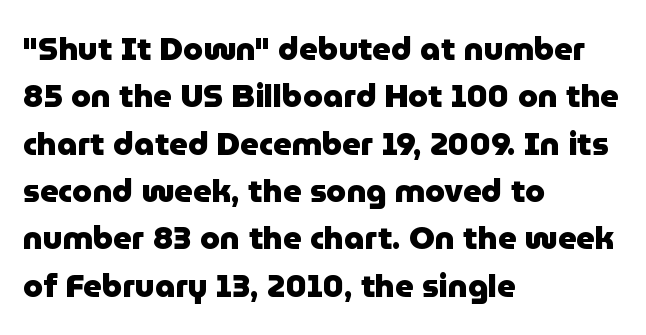
{"serif": "no", "italic": "no", "bold": "yes", "weight": "heavy", "width": "normal", "stroke_contrast": "low", "x_height": "medium", "monospaced": "no", "underline": "no", "align": "left", "line_spacing": "normal", "line_spacing_ratio": 1.48, "letter_spacing": "normal", "letter_spacing_em": 0.0, "glyph_px": 32}
